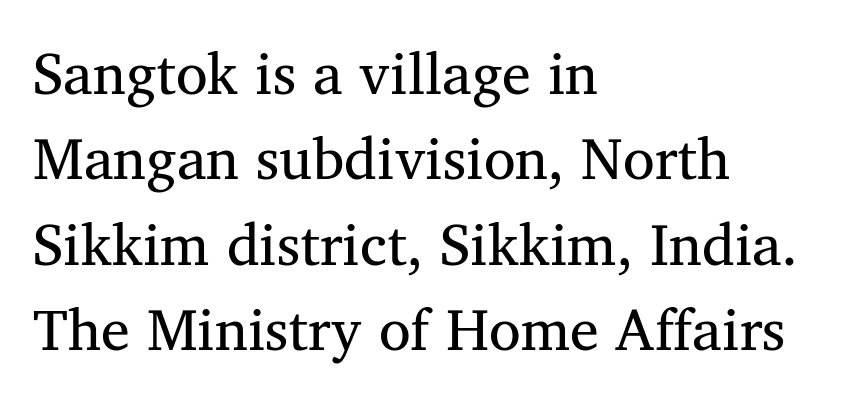
The image shows 58 px regular-weight serif type, upright; set left-aligned, normal line spacing (1.47x), normal letter spacing, not underlined; medium stroke contrast and a medium x-height.
